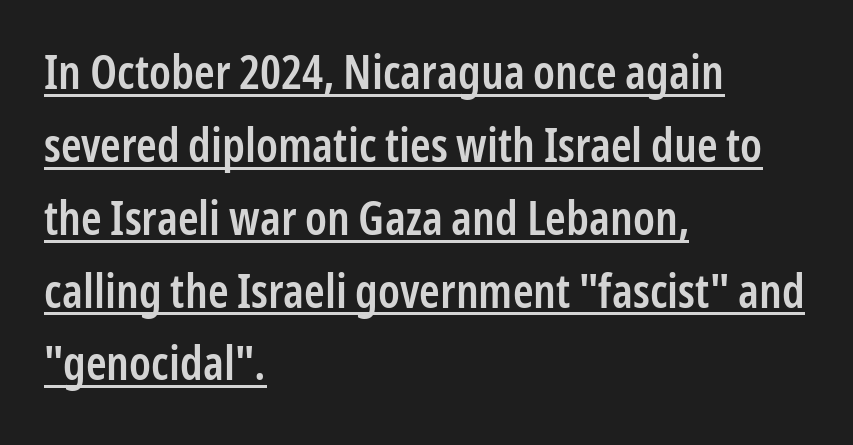
{"serif": "no", "italic": "no", "bold": "semi", "weight": "semibold", "width": "condensed", "stroke_contrast": "low", "x_height": "medium", "monospaced": "no", "underline": "yes", "align": "left", "line_spacing": "normal", "line_spacing_ratio": 1.55, "letter_spacing": "normal", "letter_spacing_em": 0.0, "glyph_px": 47}
